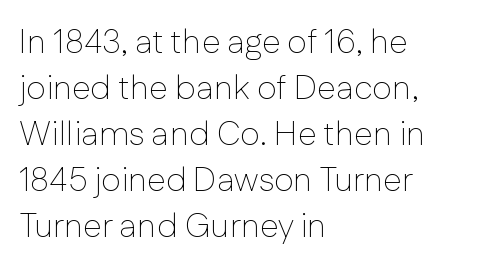
The rendering uses natural spacing where letterforms have individual widths. Nothing heavy about these letters — not bold at all. Is the block centered? No — it sits flush against the left margin. The leading is moderate, giving the passage an even texture. Letterform terminals end flat and unadorned throughout the passage.
